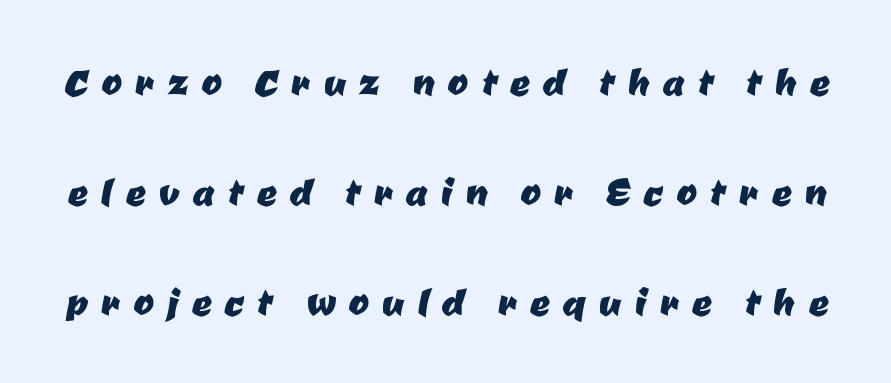
The image shows 49 px sans-serif type; set loose line spacing (2.25x), unusually wide letter spacing (+0.27 em), not underlined; low stroke contrast and a medium x-height.
